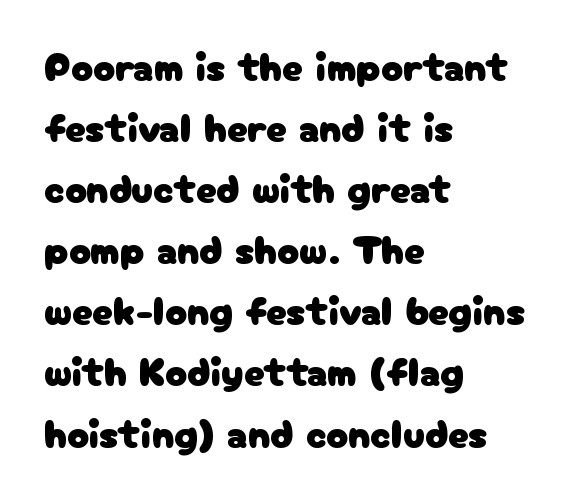
The image shows 41 px sans-serif type, upright; set left-aligned, normal line spacing (1.49x), normal letter spacing, not underlined; low stroke contrast and a medium x-height.
